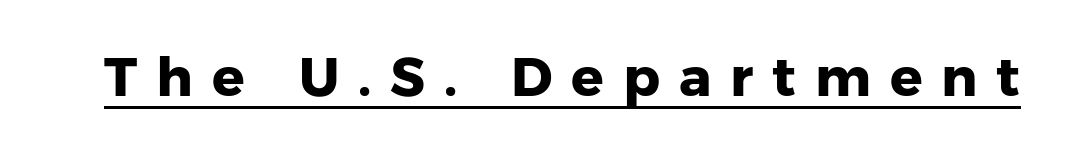
Q: Is the text bold? A: Yes.
Q: Is the typeface a serif or a sans-serif typeface? A: Sans-serif.
Q: Is the text underlined? A: Yes.
Q: Is the spacing between letters normal or unusually wide? A: Unusually wide.
Q: Width (condensed, normal, or wide)? A: Normal.
Q: Stroke contrast? A: Low.
Q: x-height? A: Medium.
Q: Monospaced? A: No.
